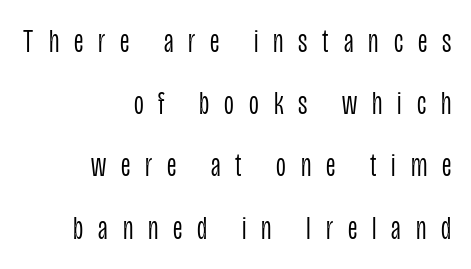
The image shows 34 px light, condensed sans-serif type, upright; set right-aligned, line spacing 1.83x, unusually wide letter spacing (+0.44 em), not underlined; low stroke contrast and a large x-height.
